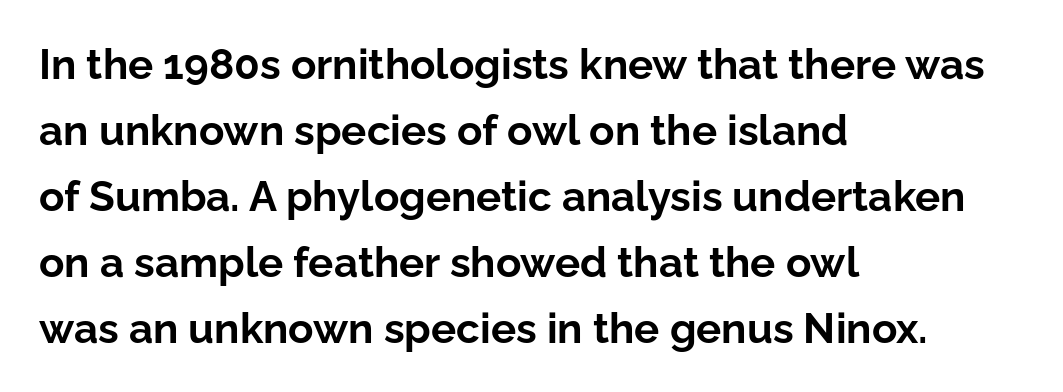
{"serif": "no", "italic": "no", "bold": "yes", "weight": "bold", "width": "normal", "stroke_contrast": "low", "x_height": "medium", "monospaced": "no", "underline": "no", "align": "left", "line_spacing": "normal", "line_spacing_ratio": 1.57, "letter_spacing": "normal", "letter_spacing_em": 0.0, "glyph_px": 42}
